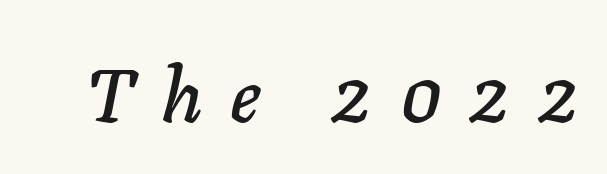
Bare-footed words on every line. You can tell it's italic because the verticals aren't actually vertical. The horizontal fit of the characters is loose and conspicuously gappy. Spacing verdict: proportional, widths tailored to each character.
